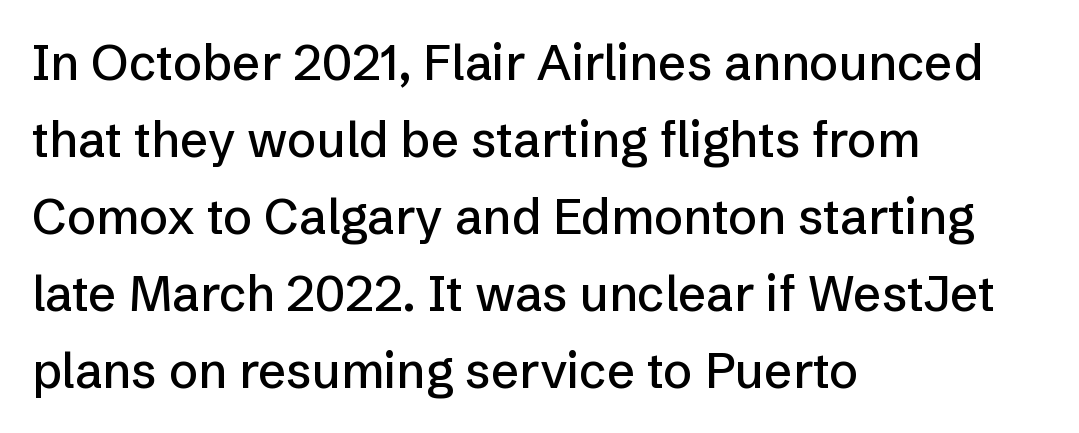
The image shows 49 px sans-serif type, upright; set left-aligned, normal line spacing (1.57x), normal letter spacing, not underlined; low stroke contrast and a medium x-height.
